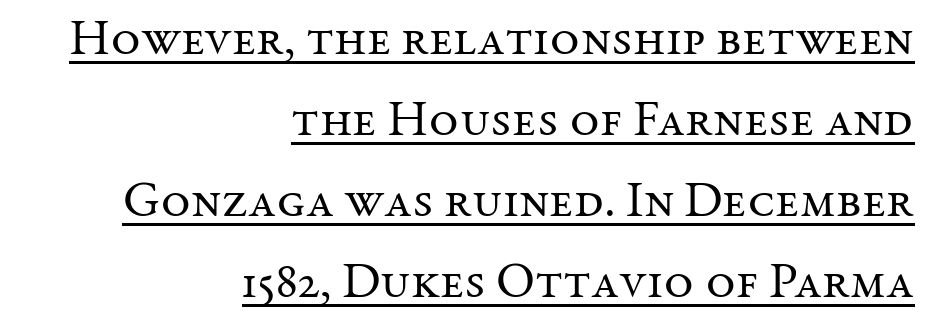
{"serif": "yes", "italic": "no", "bold": "no", "weight": "regular", "width": "normal", "stroke_contrast": "medium", "x_height": "medium", "monospaced": "no", "underline": "yes", "align": "right", "line_spacing": "normal", "line_spacing_ratio": 1.59, "letter_spacing": "normal", "letter_spacing_em": 0.0, "glyph_px": 51}
